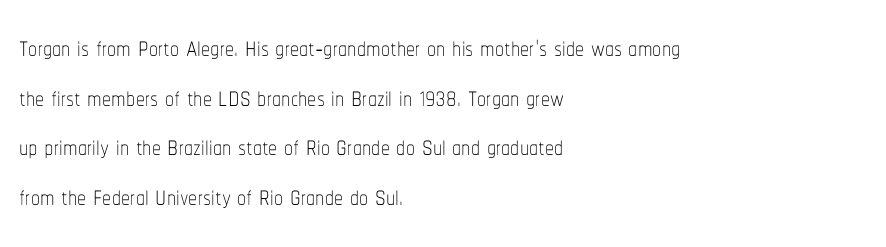
The image shows 36 px thin, condensed type, upright; set left-aligned, normal line spacing (1.38x), normal letter spacing, not underlined; low stroke contrast and a medium x-height.
